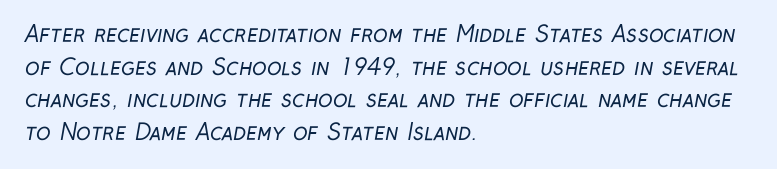
{"bold": "no", "underline": "no", "align": "left", "line_spacing": "normal", "line_spacing_ratio": 1.48, "letter_spacing": "normal", "letter_spacing_em": 0.0, "glyph_px": 22}
